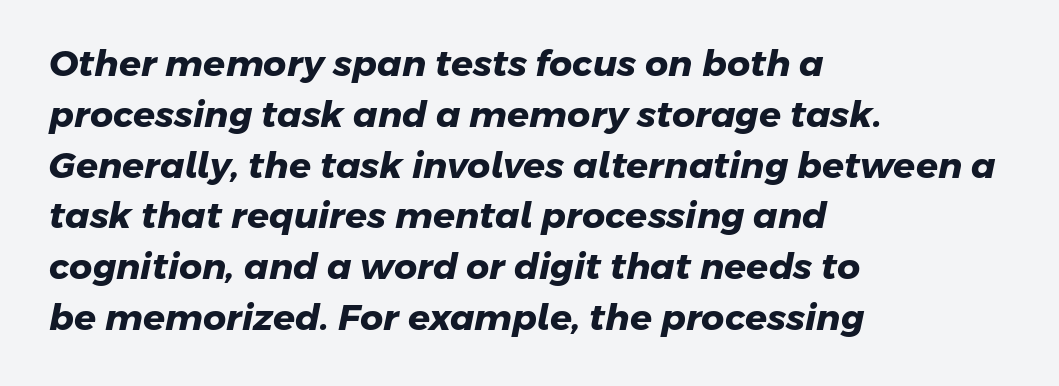
The image shows 36 px heavy sans-serif type; set left-aligned, normal line spacing (1.41x), normal letter spacing, not underlined; low stroke contrast and a medium x-height.
